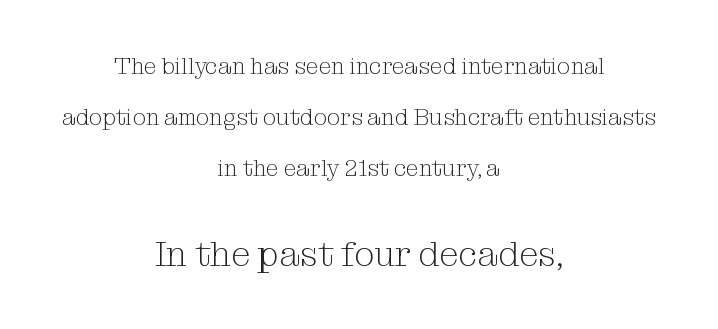
{"serif": "yes", "italic": "no", "bold": "no", "weight": "light", "width": "normal", "stroke_contrast": "medium", "x_height": "medium", "monospaced": "no", "underline": "no", "align": "center", "line_spacing": "loose", "line_spacing_ratio": 2.21, "letter_spacing": "normal", "letter_spacing_em": 0.0, "larger_block": "second", "size_ratio": 1.52, "glyph_px": 35}
